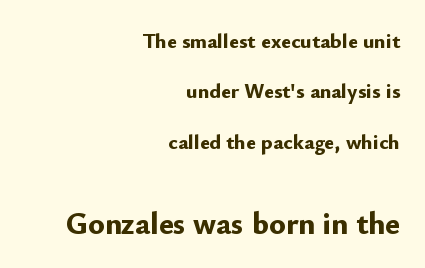
The image shows 31 px bold sans-serif type, upright; set right-aligned, loose line spacing (2.4x), normal letter spacing, not underlined; the second (bottom) block is 1.48x larger; low stroke contrast and a small x-height.
